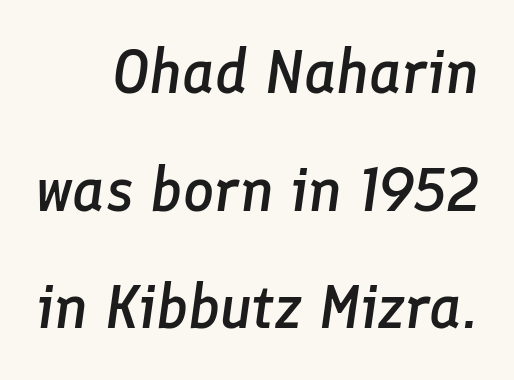
{"italic": "yes", "lean": "right", "slant_degrees": 8, "bold": "semi", "weight": "semibold", "width": "normal", "stroke_contrast": "low", "x_height": "medium", "monospaced": "no", "underline": "no", "align": "right", "line_spacing": "loose", "line_spacing_ratio": 1.93, "letter_spacing": "normal", "letter_spacing_em": 0.0, "glyph_px": 61}
